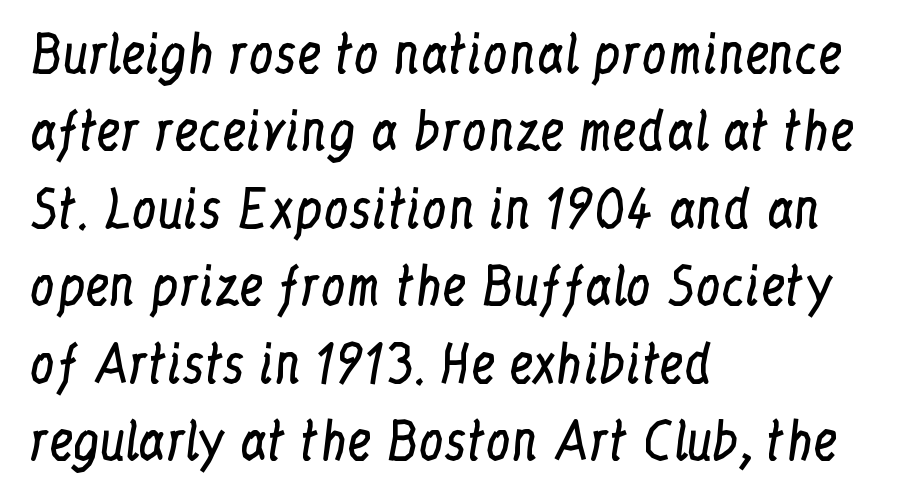
Q: Is the text bold? A: No.
Q: Is the text italic (slanted)? A: Yes.
Q: Is the typeface a serif or a sans-serif typeface? A: Serif.
Q: Is the text underlined? A: No.
Q: How is the paragraph aligned? A: Left-aligned.
Q: Is the spacing between letters normal or unusually wide? A: Normal.
Q: Is the spacing between lines tight, normal or loose? A: Normal.
Q: Width (condensed, normal, or wide)? A: Condensed.
Q: Stroke contrast? A: Low.
Q: x-height? A: Medium.
Q: Monospaced? A: No.
